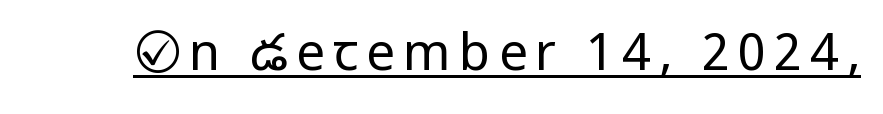
Q: Is the text bold? A: No.
Q: Is the text italic (slanted)? A: No, it is upright.
Q: Is the typeface a serif or a sans-serif typeface? A: Sans-serif.
Q: Is the text underlined? A: Yes.
Q: Width (condensed, normal, or wide)? A: Condensed.
Q: Stroke contrast? A: Low.
Q: x-height? A: Large.
Q: Monospaced? A: No.
